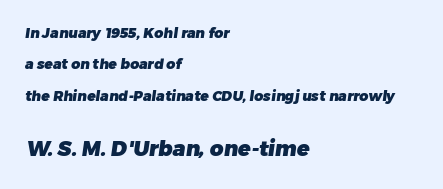
Q: Is the text bold? A: Yes.
Q: Is the text underlined? A: No.
Q: How is the paragraph aligned? A: Left-aligned.
Q: Is the spacing between letters normal or unusually wide? A: Normal.
Q: Is the spacing between lines tight, normal or loose? A: Loose.
Q: Which block of text is set in a larger size, the first (top) or the second (bottom)? A: The second (bottom) one.
